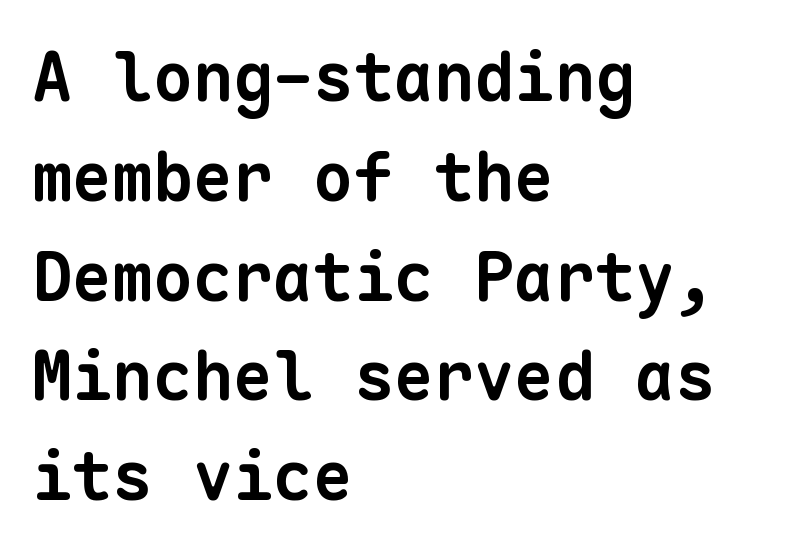
Q: Is the text bold? A: Yes.
Q: Is the typeface a serif or a sans-serif typeface? A: Sans-serif.
Q: Is the text underlined? A: No.
Q: How is the paragraph aligned? A: Left-aligned.
Q: Is the spacing between letters normal or unusually wide? A: Normal.
Q: Is the spacing between lines tight, normal or loose? A: Normal.
Q: Width (condensed, normal, or wide)? A: Normal.
Q: Stroke contrast? A: Low.
Q: x-height? A: Medium.
Q: Monospaced? A: Yes.
